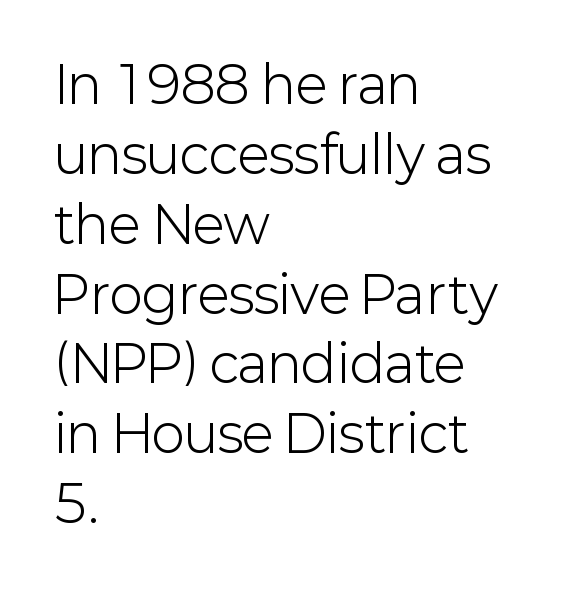
{"serif": "no", "italic": "no", "bold": "no", "weight": "light", "width": "normal", "stroke_contrast": "low", "x_height": "medium", "monospaced": "no", "underline": "no", "align": "left", "line_spacing": "normal", "line_spacing_ratio": 1.37, "letter_spacing": "normal", "letter_spacing_em": 0.0, "glyph_px": 51}
